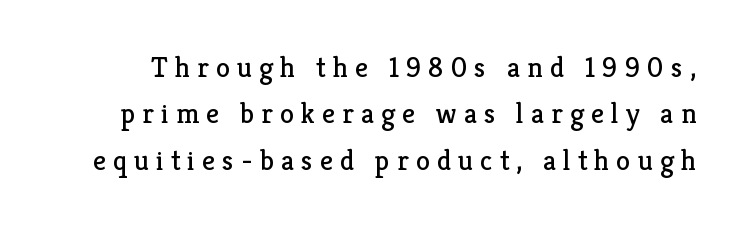
{"serif": "yes", "italic": "no", "bold": "no", "weight": "regular", "width": "normal", "stroke_contrast": "low", "x_height": "medium", "monospaced": "no", "underline": "no", "line_spacing": "normal", "line_spacing_ratio": 1.6, "letter_spacing": "wide", "letter_spacing_em": 0.24, "glyph_px": 29}
